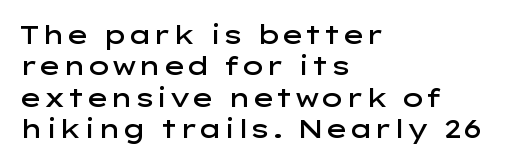
The image shows 25 px text type, upright; set left-aligned, normal line spacing (1.26x), normal letter spacing, not underlined.
